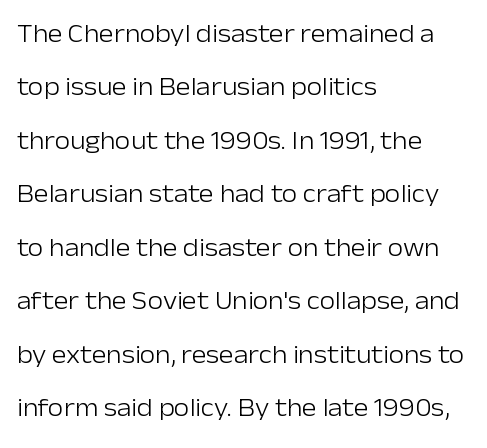
{"italic": "no", "bold": "no", "underline": "no", "align": "left", "line_spacing": "loose", "line_spacing_ratio": 2.14, "letter_spacing": "normal", "letter_spacing_em": 0.0, "glyph_px": 25}
